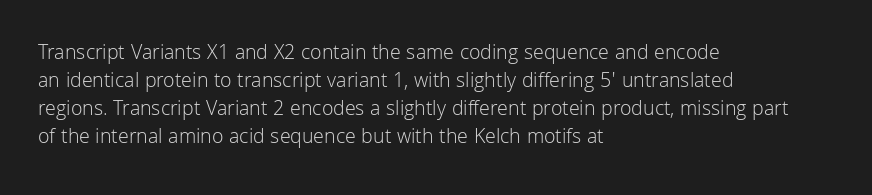
{"italic": "no", "bold": "no", "underline": "no", "align": "left", "line_spacing": "normal", "line_spacing_ratio": 1.34, "letter_spacing": "normal", "letter_spacing_em": 0.0, "glyph_px": 21}
